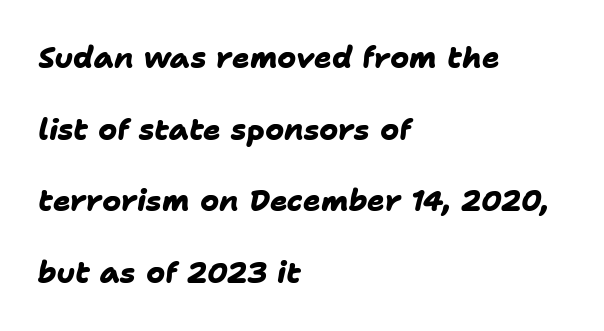
Q: Is the text bold? A: Yes.
Q: Is the typeface a serif or a sans-serif typeface? A: Sans-serif.
Q: Is the text underlined? A: No.
Q: How is the paragraph aligned? A: Left-aligned.
Q: Is the spacing between letters normal or unusually wide? A: Normal.
Q: Is the spacing between lines tight, normal or loose? A: Loose.
Q: Width (condensed, normal, or wide)? A: Normal.
Q: Stroke contrast? A: Low.
Q: x-height? A: Medium.
Q: Monospaced? A: No.
